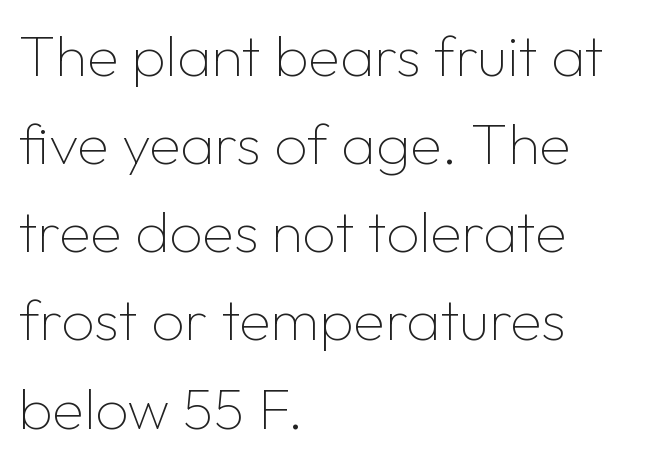
Q: Is the text bold? A: No.
Q: Is the text italic (slanted)? A: No, it is upright.
Q: Is the typeface a serif or a sans-serif typeface? A: Sans-serif.
Q: Is the text underlined? A: No.
Q: How is the paragraph aligned? A: Left-aligned.
Q: Is the spacing between letters normal or unusually wide? A: Normal.
Q: Is the spacing between lines tight, normal or loose? A: Normal.
Q: Width (condensed, normal, or wide)? A: Normal.
Q: Stroke contrast? A: Low.
Q: x-height? A: Medium.
Q: Monospaced? A: No.
